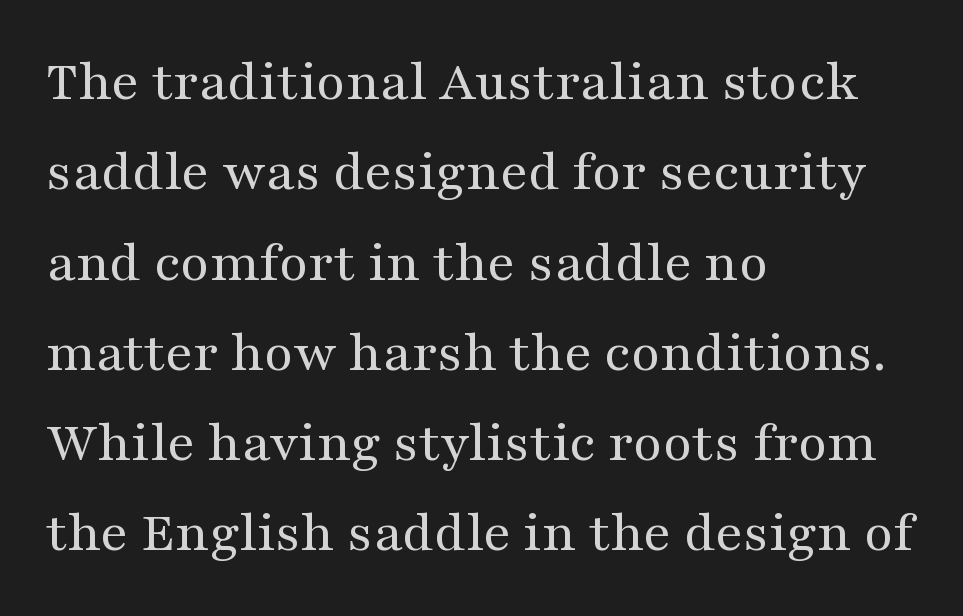
The image shows 59 px regular-weight, wide serif type, upright; set left-aligned, normal line spacing (1.53x), normal letter spacing, not underlined; medium stroke contrast and a medium x-height.
